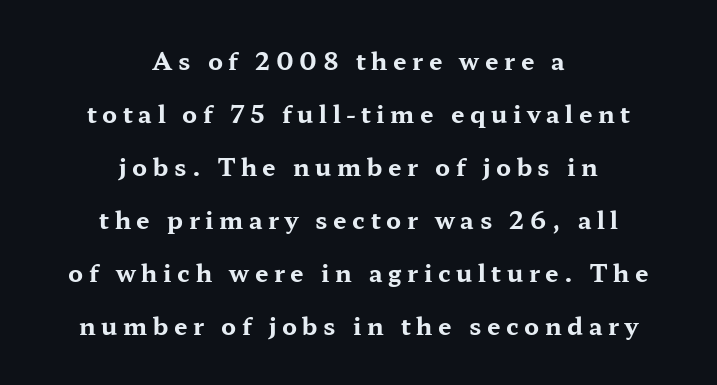
The image shows 24 px bold type, upright; set centered, loose line spacing (2.21x), unusually wide letter spacing (+0.23 em), not underlined.
